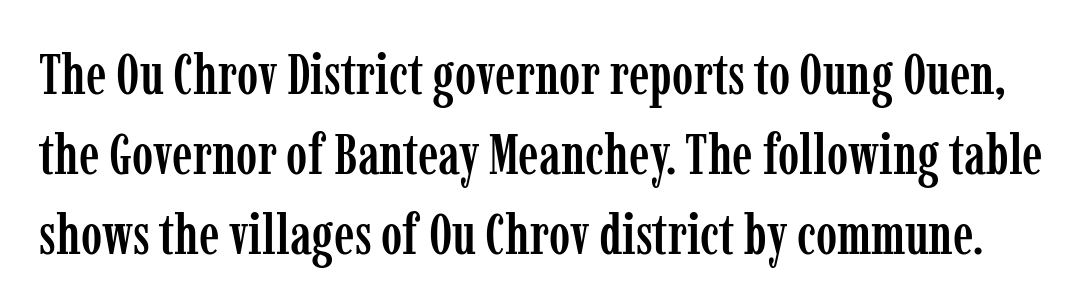
Q: Is the text italic (slanted)? A: No, it is upright.
Q: Is the typeface a serif or a sans-serif typeface? A: Serif.
Q: Is the text underlined? A: No.
Q: Is the spacing between letters normal or unusually wide? A: Normal.
Q: Is the spacing between lines tight, normal or loose? A: Normal.
Q: Width (condensed, normal, or wide)? A: Condensed.
Q: Stroke contrast? A: Low.
Q: x-height? A: Medium.
Q: Monospaced? A: No.
